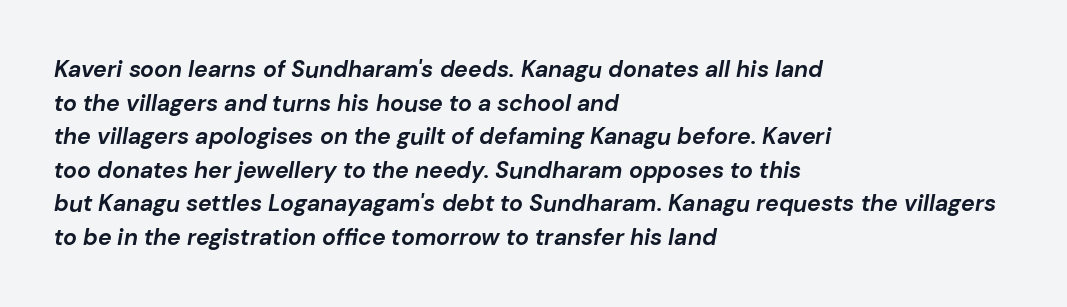
The image shows 23 px bold type, italic (leaning right); set left-aligned, normal line spacing (1.46x), normal letter spacing, not underlined.
